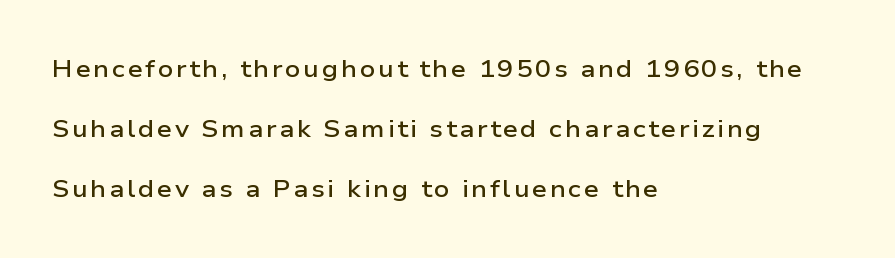
Q: Is the text bold? A: Semi-bold.
Q: Is the text italic (slanted)? A: No, it is upright.
Q: Is the text underlined? A: No.
Q: How is the paragraph aligned? A: Left-aligned.
Q: Is the spacing between lines tight, normal or loose? A: Loose.
